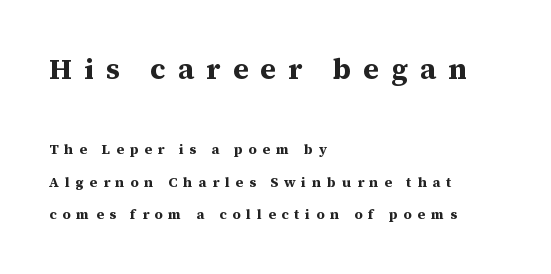
{"serif": "yes", "italic": "no", "bold": "yes", "weight": "bold", "width": "normal", "stroke_contrast": "medium", "x_height": "medium", "monospaced": "no", "underline": "no", "align": "left", "line_spacing": "loose", "line_spacing_ratio": 2.32, "letter_spacing": "wide", "letter_spacing_em": 0.42, "larger_block": "first", "size_ratio": 2.07, "glyph_px": 29}
